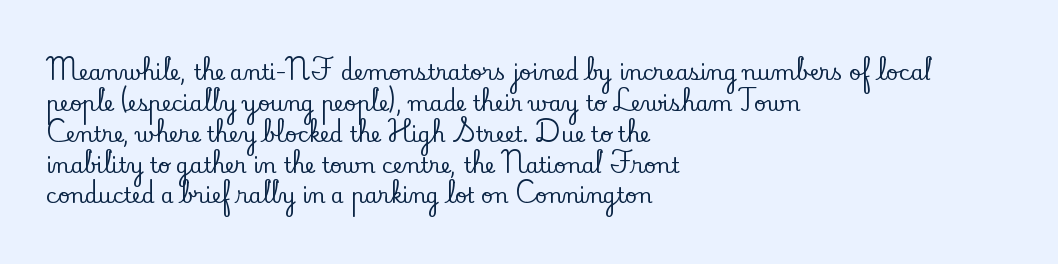
{"italic": "no", "underline": "no", "align": "left", "line_spacing": "normal", "line_spacing_ratio": 1.47, "letter_spacing": "normal", "letter_spacing_em": 0.0, "glyph_px": 21}
